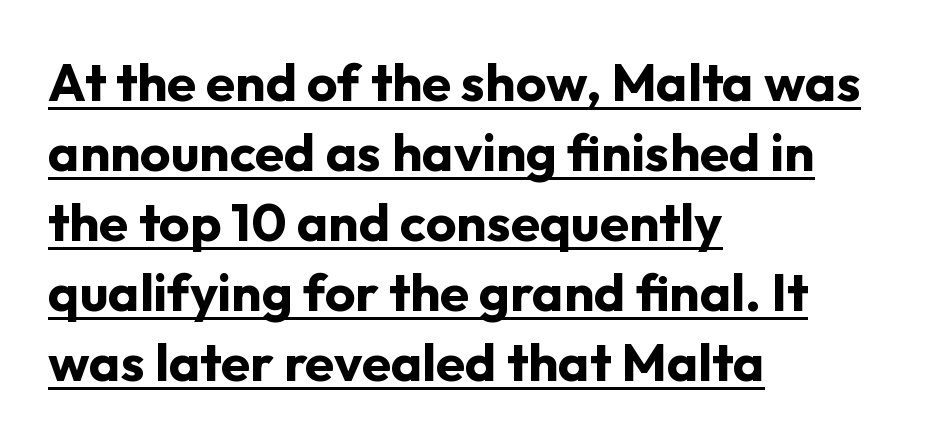
The image shows 53 px bold sans-serif type, upright; set left-aligned, normal line spacing (1.32x), normal letter spacing, underlined; low stroke contrast and a medium x-height.
